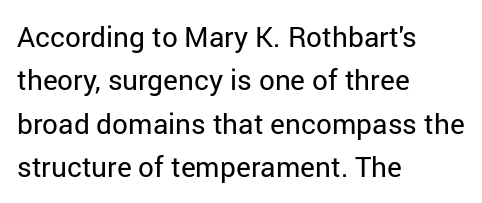
Q: Is the text bold? A: No.
Q: Is the text italic (slanted)? A: No, it is upright.
Q: Is the typeface a serif or a sans-serif typeface? A: Sans-serif.
Q: Is the text underlined? A: No.
Q: How is the paragraph aligned? A: Left-aligned.
Q: Is the spacing between letters normal or unusually wide? A: Normal.
Q: Is the spacing between lines tight, normal or loose? A: Normal.
Q: Width (condensed, normal, or wide)? A: Normal.
Q: Stroke contrast? A: Low.
Q: x-height? A: Medium.
Q: Monospaced? A: No.
